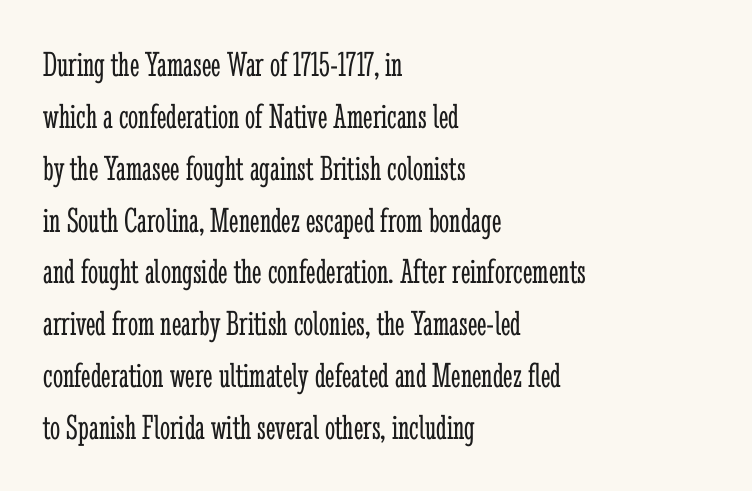
{"serif": "yes", "italic": "no", "bold": "no", "weight": "light", "width": "condensed", "stroke_contrast": "low", "x_height": "medium", "monospaced": "no", "underline": "no", "align": "left", "line_spacing": "normal", "line_spacing_ratio": 1.44, "letter_spacing": "normal", "letter_spacing_em": 0.0, "glyph_px": 36}
